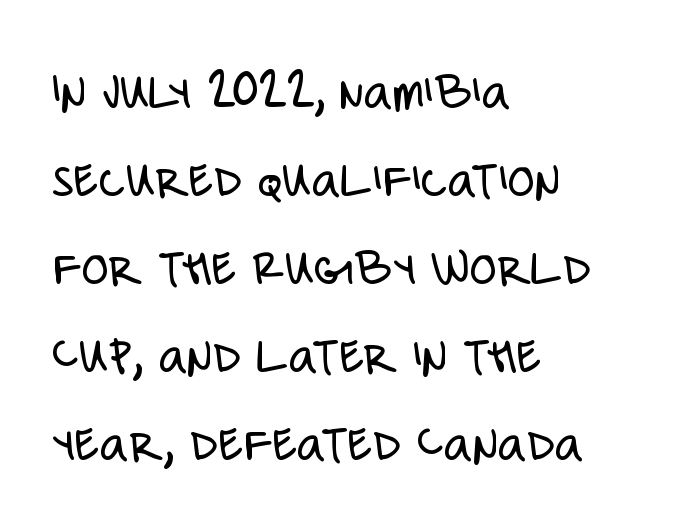
The image shows 55 px light, condensed sans-serif type, upright; set left-aligned, normal line spacing (1.6x), normal letter spacing, not underlined; low stroke contrast and a large x-height.
